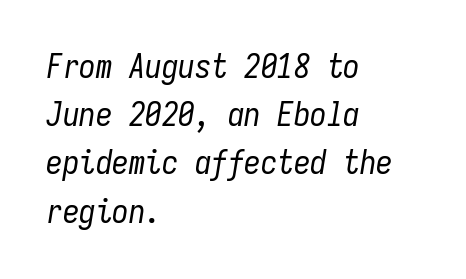
The image shows 33 px regular-weight, condensed type, italic (leaning right), monospaced; set left-aligned, normal line spacing (1.46x), normal letter spacing, not underlined; low stroke contrast and a medium x-height.
